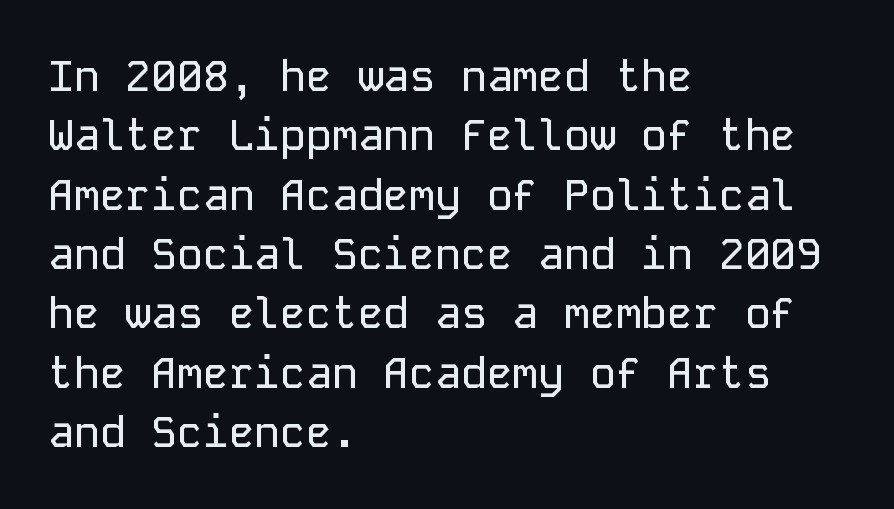
Beneath every word, the page is bare. Short note: letters normally spaced. What kind of face is this? One without serifs — a sans. The typesetter chose a ragged-right arrangement here.
